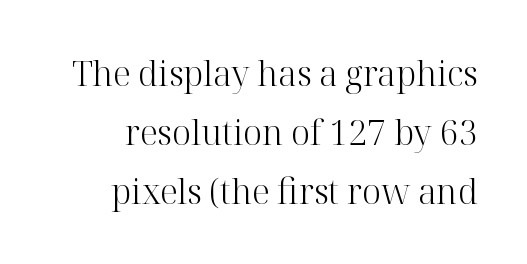
Q: Is the text bold? A: No.
Q: Is the text italic (slanted)? A: No, it is upright.
Q: Is the typeface a serif or a sans-serif typeface? A: Serif.
Q: Is the text underlined? A: No.
Q: Is the spacing between letters normal or unusually wide? A: Normal.
Q: Width (condensed, normal, or wide)? A: Normal.
Q: Stroke contrast? A: High.
Q: x-height? A: Medium.
Q: Monospaced? A: No.
